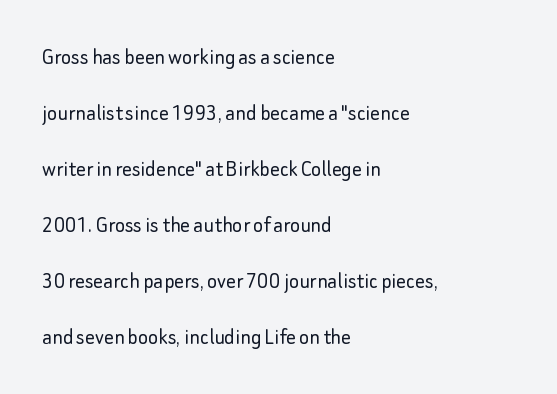
The image shows 24 px text type, upright; set left-aligned, loose line spacing (2.33x), normal letter spacing, not underlined.
